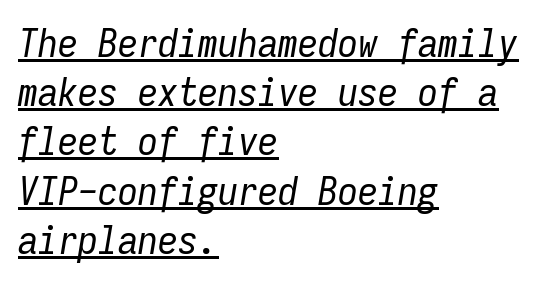
Q: Is the text bold? A: No.
Q: Is the text italic (slanted)? A: Yes, it leans right by about 9 degrees.
Q: Is the text underlined? A: Yes.
Q: How is the paragraph aligned? A: Left-aligned.
Q: Is the spacing between letters normal or unusually wide? A: Normal.
Q: Width (condensed, normal, or wide)? A: Condensed.
Q: Stroke contrast? A: Low.
Q: x-height? A: Medium.
Q: Monospaced? A: Yes.
